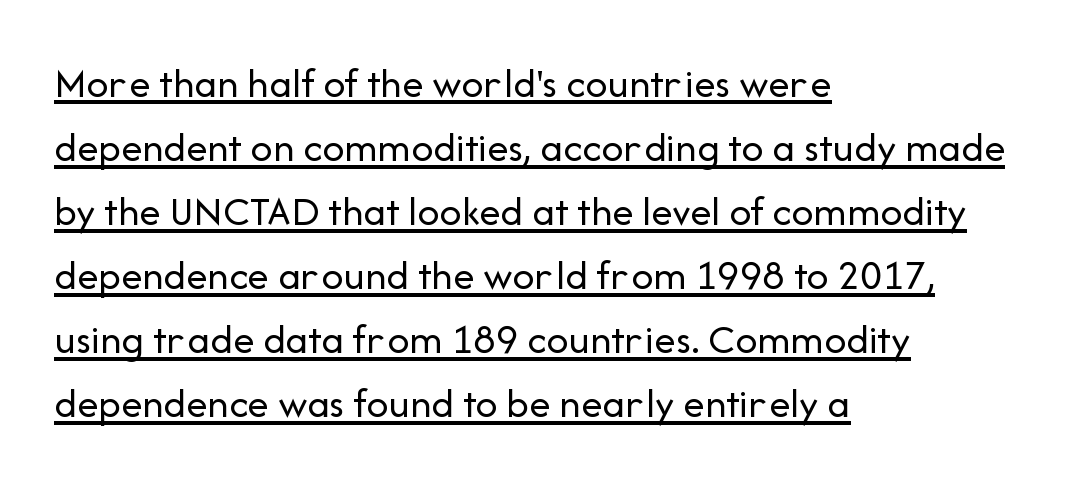
{"serif": "no", "italic": "no", "bold": "no", "weight": "regular", "width": "normal", "stroke_contrast": "low", "x_height": "medium", "monospaced": "no", "underline": "yes", "align": "left", "line_spacing": "normal", "line_spacing_ratio": 1.49, "letter_spacing": "normal", "letter_spacing_em": 0.0, "glyph_px": 43}
